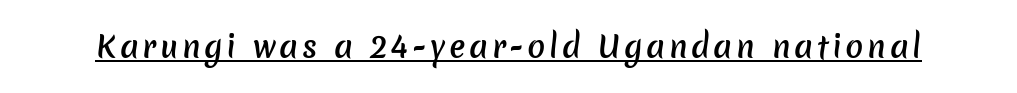
The image shows 30 px semibold sans-serif type; set underlined; low stroke contrast and a medium x-height.
